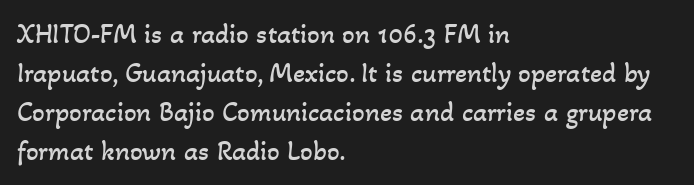
The image shows 28 px regular-weight type; set left-aligned, normal line spacing (1.39x), normal letter spacing, not underlined; low stroke contrast and a small x-height.
